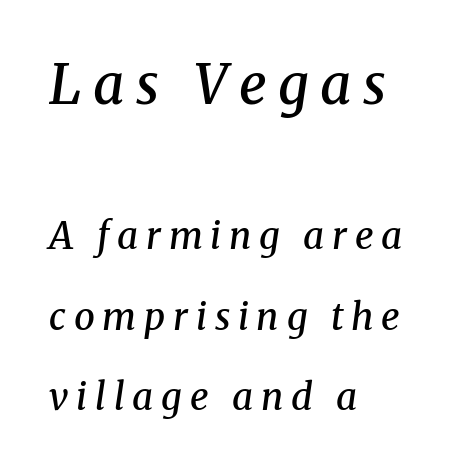
The passage shown is not underscored anywhere. I'd describe the lettering as semibold — firm but not a full bold. Varying glyph widths throughout — classic text-font behaviour. Serifs: yes, visible at the terminals of the letterforms.
